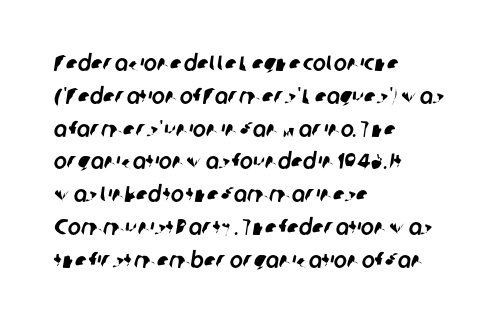
Q: Is the text underlined? A: No.
Q: How is the paragraph aligned? A: Left-aligned.
Q: Is the spacing between letters normal or unusually wide? A: Normal.
Q: Is the spacing between lines tight, normal or loose? A: Normal.
